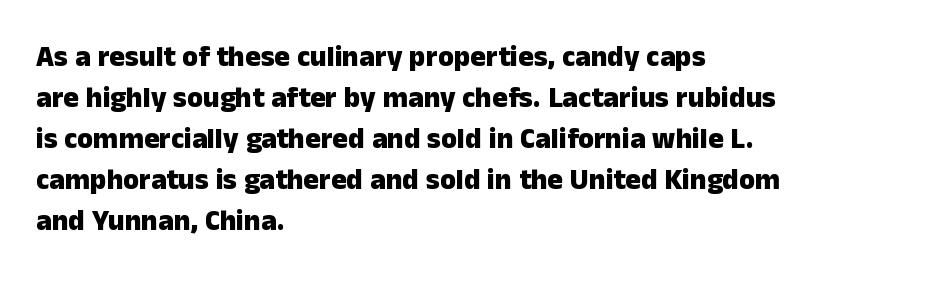
Each letter keeps its own natural width here, so spacing adapts to shape. Bare-footed words on every line. The rendering keeps characters at their native spacing. Is the block centered? No — it sits flush against the left margin.
